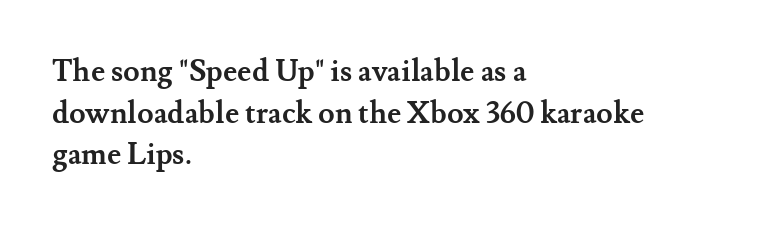
Q: Is the text bold? A: Yes.
Q: Is the text italic (slanted)? A: No, it is upright.
Q: Is the typeface a serif or a sans-serif typeface? A: Serif.
Q: Is the text underlined? A: No.
Q: How is the paragraph aligned? A: Left-aligned.
Q: Is the spacing between letters normal or unusually wide? A: Normal.
Q: Is the spacing between lines tight, normal or loose? A: Normal.
Q: Width (condensed, normal, or wide)? A: Normal.
Q: Stroke contrast? A: Medium.
Q: x-height? A: Small.
Q: Monospaced? A: No.
